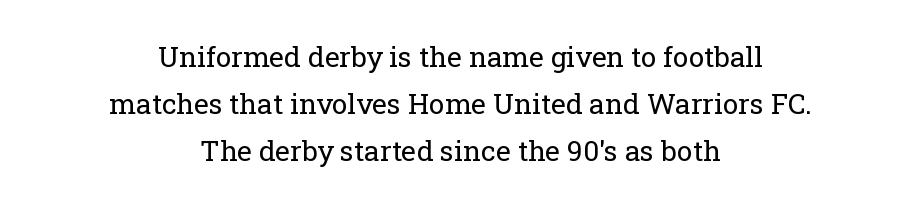
The image shows 28 px regular-weight serif type, upright; set centered, normal line spacing (1.68x), normal letter spacing, not underlined; low stroke contrast and a medium x-height.
